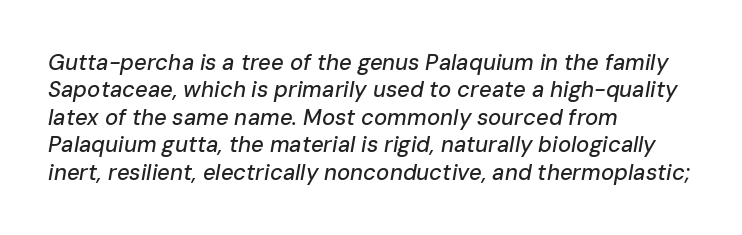
The image shows 22 px text type, italic (leaning right); set left-aligned, normal line spacing (1.25x), normal letter spacing, not underlined.
